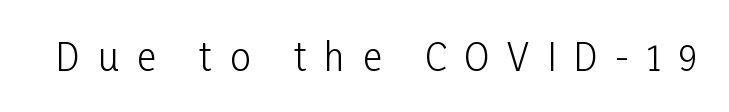
Q: Is the text bold? A: No.
Q: Is the text italic (slanted)? A: No, it is upright.
Q: Is the typeface a serif or a sans-serif typeface? A: Sans-serif.
Q: Is the text underlined? A: No.
Q: Is the spacing between letters normal or unusually wide? A: Unusually wide.
Q: Width (condensed, normal, or wide)? A: Condensed.
Q: Stroke contrast? A: Low.
Q: x-height? A: Medium.
Q: Monospaced? A: No.
